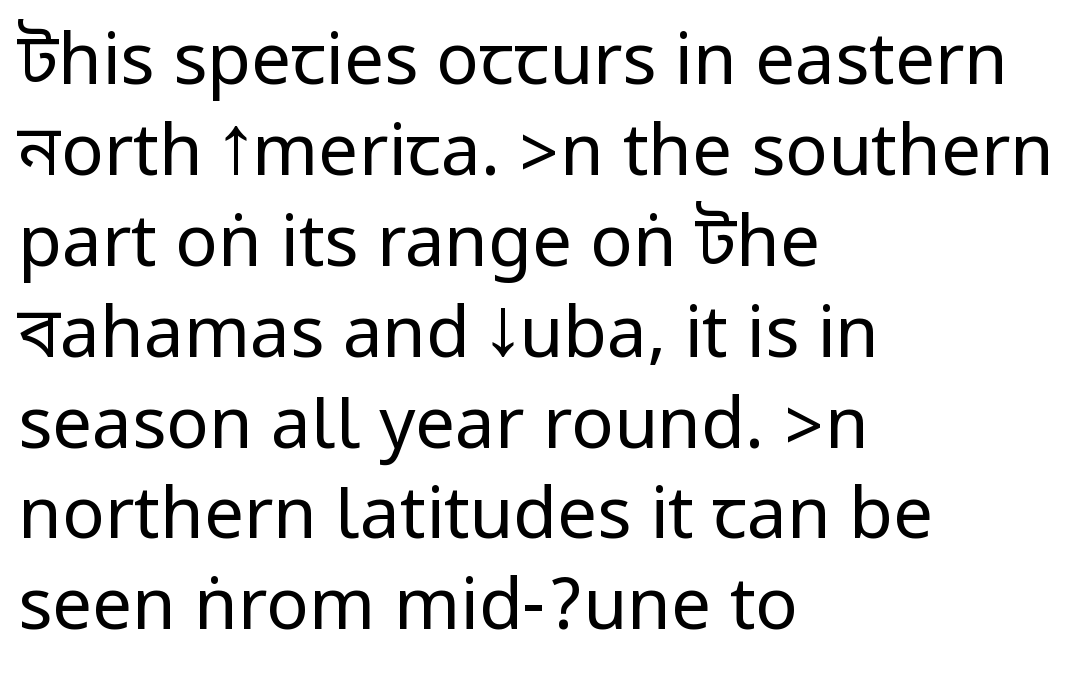
Q: Is the text bold? A: No.
Q: Is the text italic (slanted)? A: No, it is upright.
Q: Is the typeface a serif or a sans-serif typeface? A: Sans-serif.
Q: Is the text underlined? A: No.
Q: How is the paragraph aligned? A: Left-aligned.
Q: Is the spacing between letters normal or unusually wide? A: Normal.
Q: Is the spacing between lines tight, normal or loose? A: Normal.
Q: Width (condensed, normal, or wide)? A: Condensed.
Q: Stroke contrast? A: Low.
